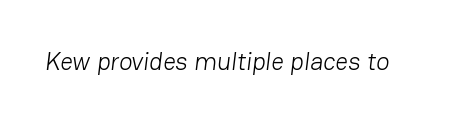
{"bold": "no", "underline": "no", "letter_spacing": "normal", "letter_spacing_em": 0.0, "glyph_px": 25}
